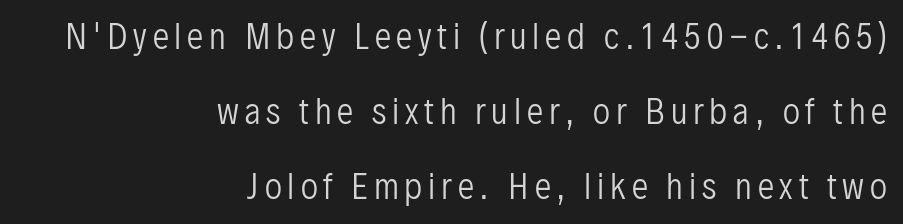
The image shows 33 px regular-weight, condensed sans-serif type, upright; set right-aligned, loose line spacing (2.28x), not underlined; low stroke contrast and a medium x-height.
